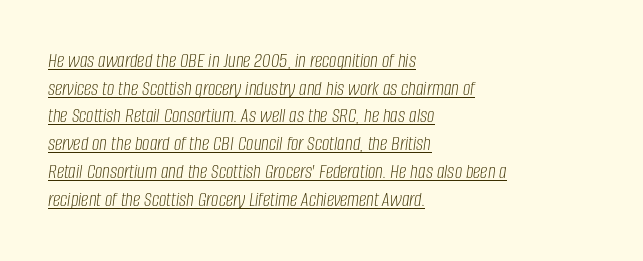
The text carries the slant typical of an italic or oblique font. Students, observe the line beneath the letters — that is underlining. The gaps between neighbouring characters are ordinary and unremarkable. Each new line begins a customary step beneath the previous one.
